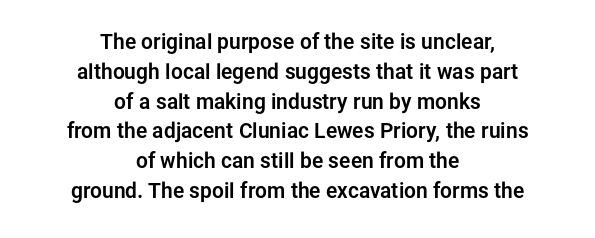
{"italic": "no", "underline": "no", "align": "center", "line_spacing": "normal", "line_spacing_ratio": 1.42, "letter_spacing": "normal", "letter_spacing_em": 0.0, "glyph_px": 21}
